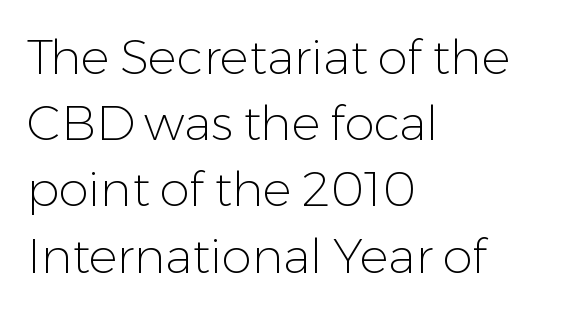
The image shows 48 px light sans-serif type, upright; set left-aligned, normal line spacing (1.38x), normal letter spacing, not underlined; low stroke contrast and a medium x-height.
